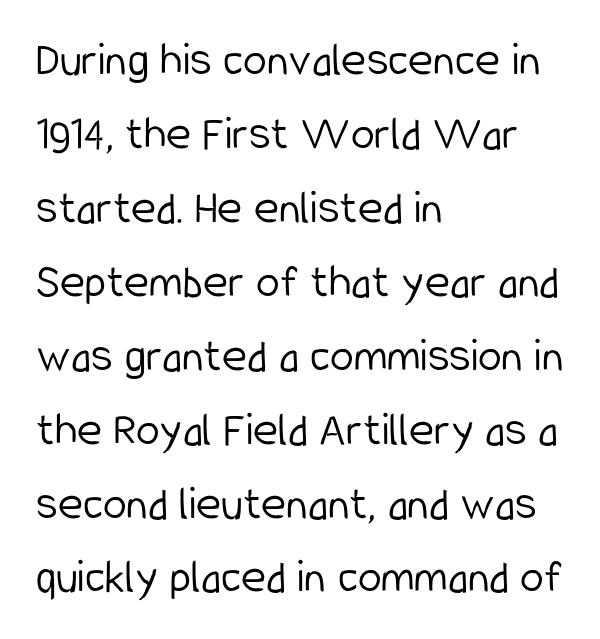
Letters have the restrained weight of plain body copy at most. The leading is moderate, giving the passage an even texture. Honestly, the letter spacing is just normal — you wouldn't notice it. If you drew a line through each stem, it would be perfectly vertical.
